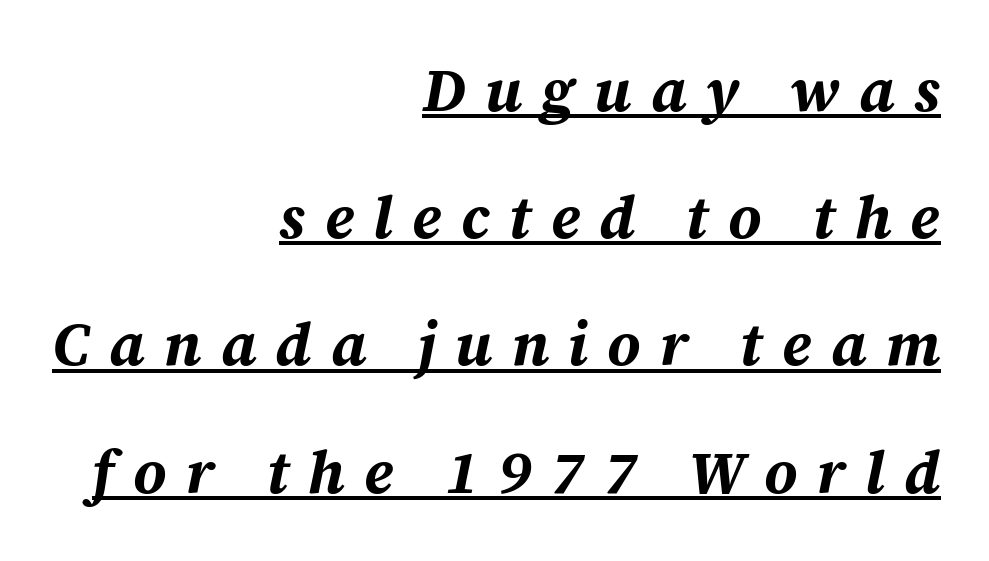
Q: Is the text bold? A: Yes.
Q: Is the text italic (slanted)? A: Yes, it leans right by about 12 degrees.
Q: Is the text underlined? A: Yes.
Q: How is the paragraph aligned? A: Right-aligned.
Q: Is the spacing between letters normal or unusually wide? A: Unusually wide.
Q: Is the spacing between lines tight, normal or loose? A: Loose.
Q: Width (condensed, normal, or wide)? A: Normal.
Q: Stroke contrast? A: Medium.
Q: x-height? A: Medium.
Q: Monospaced? A: No.
